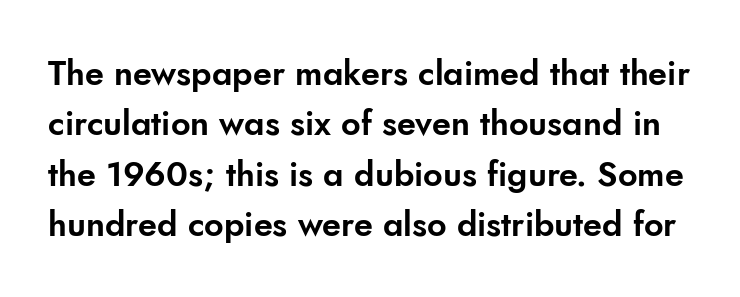
Varying glyph widths throughout — classic text-font behaviour. It's the straight-up-and-down kind of type. Summary of vertical rhythm: regular, with standard interline spacing. Lines of text with bare space underneath. The font family rendered here belongs to the sans-serif group.
